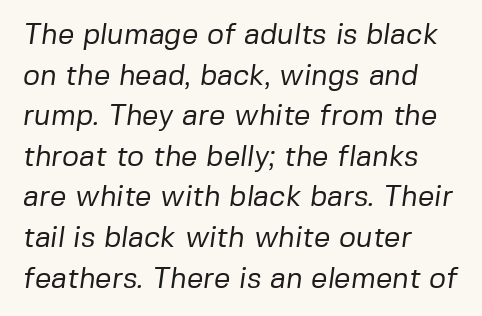
The image shows 29 px regular-weight sans-serif type; set left-aligned, normal line spacing (1.4x), normal letter spacing, not underlined; low stroke contrast and a medium x-height.
